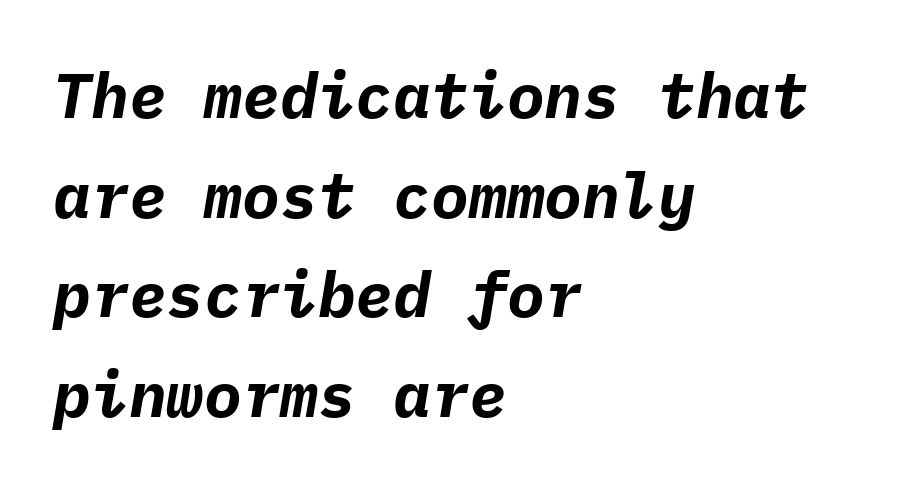
{"italic": "yes", "lean": "right", "slant_degrees": 9, "bold": "yes", "weight": "bold", "width": "normal", "stroke_contrast": "low", "x_height": "medium", "monospaced": "yes", "underline": "no", "align": "left", "line_spacing": "normal", "line_spacing_ratio": 1.58, "letter_spacing": "normal", "letter_spacing_em": 0.0, "glyph_px": 63}
